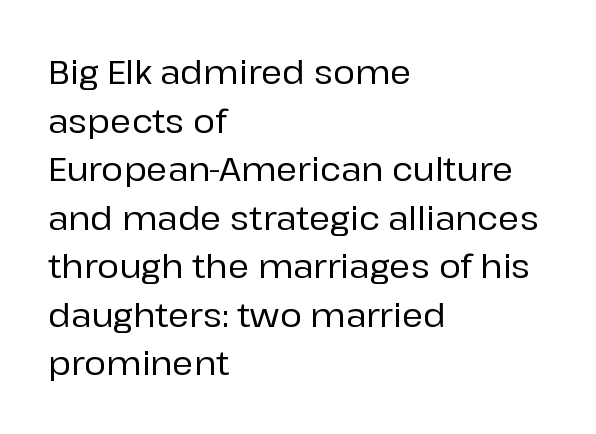
Q: Is the text italic (slanted)? A: No, it is upright.
Q: Is the typeface a serif or a sans-serif typeface? A: Sans-serif.
Q: Is the text underlined? A: No.
Q: How is the paragraph aligned? A: Left-aligned.
Q: Is the spacing between letters normal or unusually wide? A: Normal.
Q: Is the spacing between lines tight, normal or loose? A: Normal.
Q: Width (condensed, normal, or wide)? A: Normal.
Q: Stroke contrast? A: Low.
Q: x-height? A: Medium.
Q: Monospaced? A: No.
